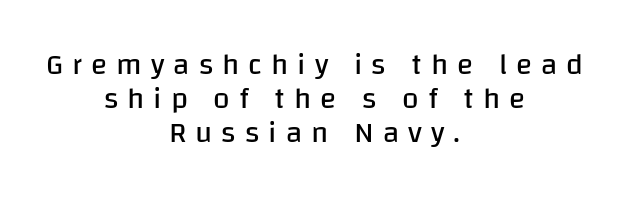
{"serif": "no", "italic": "no", "bold": "no", "weight": "regular", "width": "normal", "stroke_contrast": "low", "x_height": "large", "monospaced": "no", "underline": "no", "align": "center", "line_spacing": "tight", "line_spacing_ratio": 1.13, "letter_spacing": "wide", "letter_spacing_em": 0.3, "glyph_px": 30}
